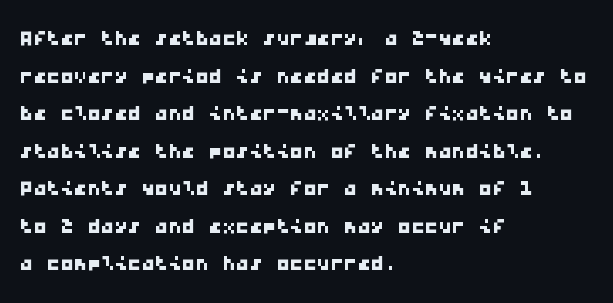
Q: Is the text underlined? A: No.
Q: How is the paragraph aligned? A: Left-aligned.
Q: Is the spacing between letters normal or unusually wide? A: Normal.
Q: Is the spacing between lines tight, normal or loose? A: Normal.
